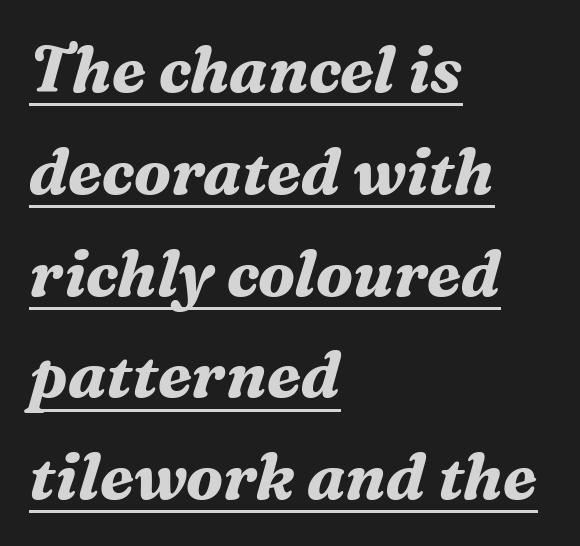
{"serif": "yes", "italic": "yes", "lean": "right", "slant_degrees": 16, "bold": "yes", "weight": "bold", "width": "normal", "stroke_contrast": "medium", "x_height": "medium", "monospaced": "no", "underline": "yes", "align": "left", "line_spacing": "normal", "line_spacing_ratio": 1.59, "letter_spacing": "normal", "letter_spacing_em": 0.0, "glyph_px": 64}
